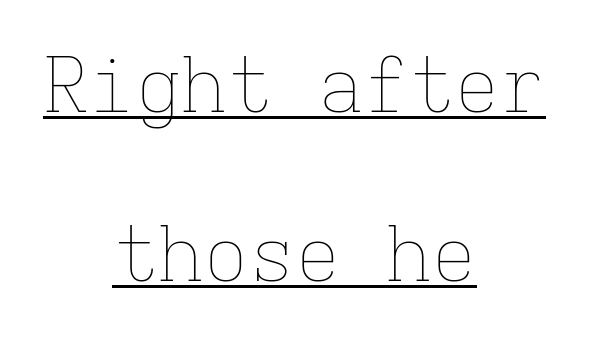
{"italic": "no", "bold": "no", "weight": "thin", "width": "normal", "stroke_contrast": "low", "x_height": "medium", "monospaced": "yes", "underline": "yes", "align": "center", "line_spacing": "loose", "line_spacing_ratio": 2.22, "letter_spacing": "normal", "letter_spacing_em": 0.0, "glyph_px": 76}
